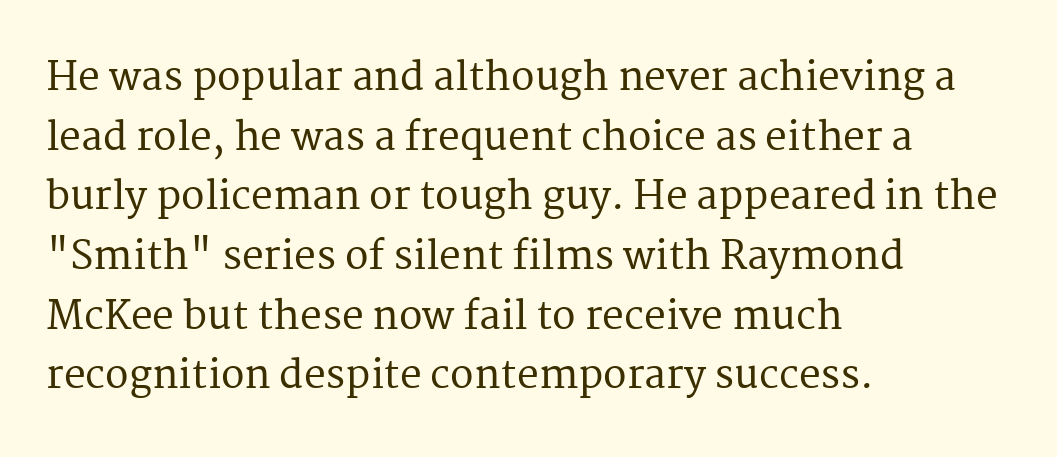
Q: Is the text italic (slanted)? A: No, it is upright.
Q: Is the typeface a serif or a sans-serif typeface? A: Serif.
Q: Is the text underlined? A: No.
Q: How is the paragraph aligned? A: Left-aligned.
Q: Is the spacing between letters normal or unusually wide? A: Normal.
Q: Is the spacing between lines tight, normal or loose? A: Normal.
Q: Width (condensed, normal, or wide)? A: Normal.
Q: Stroke contrast? A: Medium.
Q: x-height? A: Medium.
Q: Monospaced? A: No.
